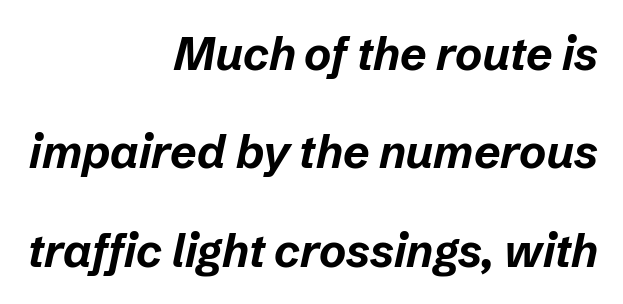
Is this a fixed-width face? No — the glyphs have proportional, varying widths. This rendering uses right alignment, leaving the left contour irregular. Type without underlining. Reading down the column, the eye jumps a long way to each next line. Tracking here is standard; glyphs follow each other at the usual distance. On the weight axis this lands at bold, roughly 700.
